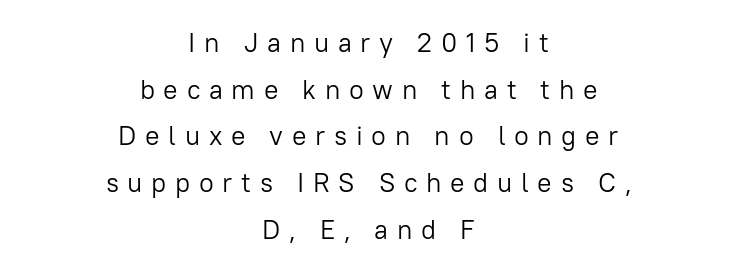
The image shows 27 px text type, upright; set centered, line spacing 1.73x, unusually wide letter spacing (+0.32 em), not underlined.
